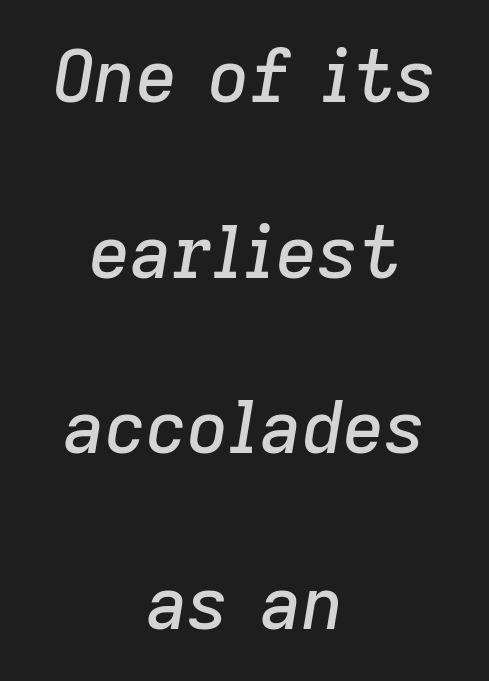
{"italic": "yes", "lean": "right", "slant_degrees": 9, "width": "normal", "stroke_contrast": "low", "x_height": "medium", "monospaced": "no", "underline": "no", "align": "center", "line_spacing": "loose", "line_spacing_ratio": 2.44, "letter_spacing": "normal", "letter_spacing_em": 0.0, "glyph_px": 72}
